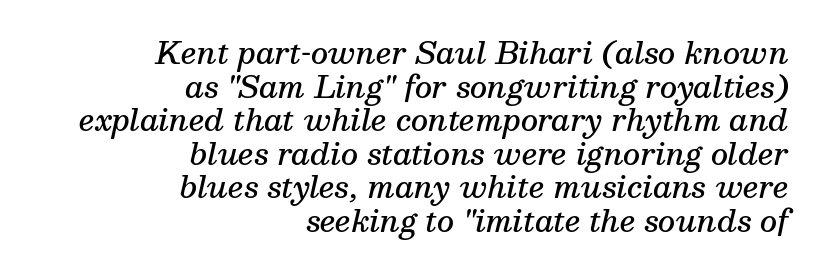
The image shows 30 px semibold serif type, italic (leaning right); set right-aligned, tight line spacing (1.12x), normal letter spacing, not underlined; medium stroke contrast and a medium x-height.
